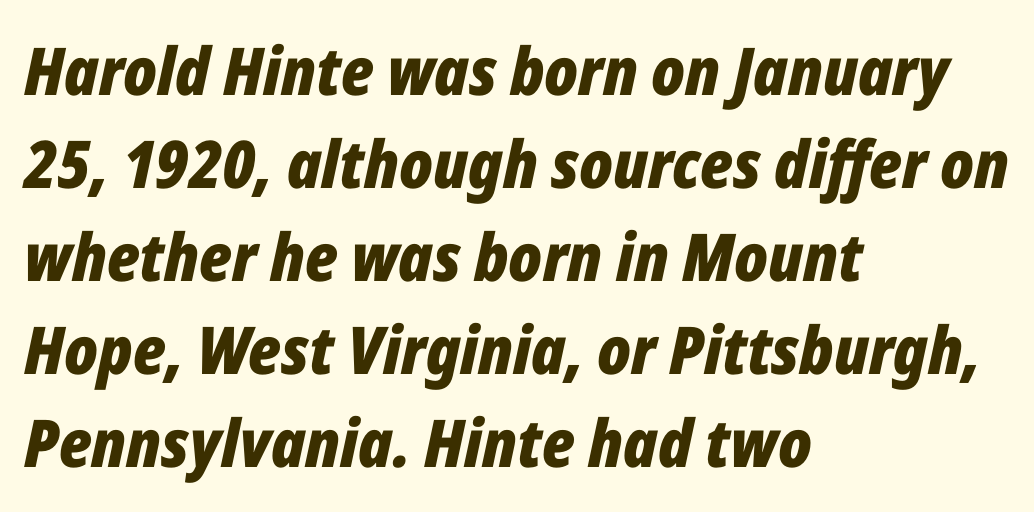
Glance below the letters and you will spot only blank space. Note the varied advance widths — an 'i' is clearly narrower than an 'm'. Short and long lines alike share a common starting point at left. An italicized treatment has been applied to the whole sample. Rows of type keep a routine distance in the vertical direction.
